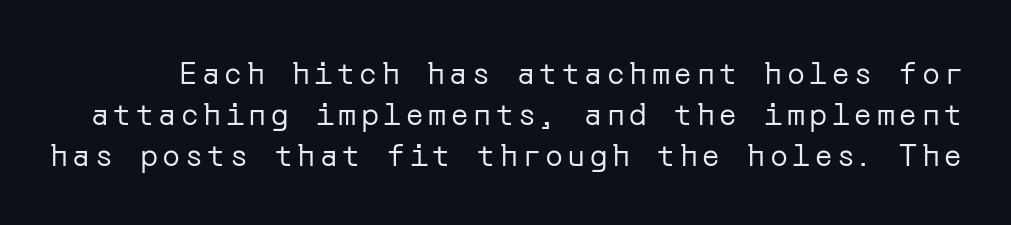
Q: Is the text bold? A: No.
Q: Is the text italic (slanted)? A: No, it is upright.
Q: Is the typeface a serif or a sans-serif typeface? A: Sans-serif.
Q: Is the text underlined? A: No.
Q: Is the spacing between lines tight, normal or loose? A: Normal.
Q: Width (condensed, normal, or wide)? A: Normal.
Q: Stroke contrast? A: Low.
Q: x-height? A: Medium.
